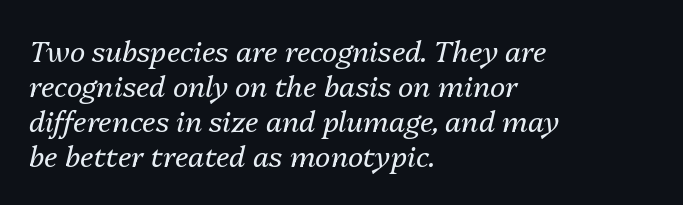
The image shows 29 px regular-weight type, italic (leaning right); set left-aligned, line spacing 1.21x, normal letter spacing, not underlined; medium stroke contrast and a medium x-height.
